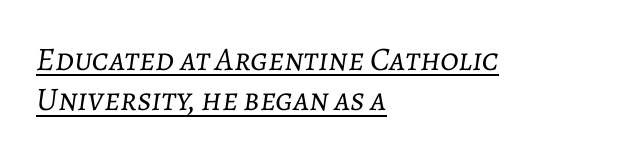
Q: Is the text bold? A: No.
Q: Is the text italic (slanted)? A: Yes, it leans right by about 7 degrees.
Q: Is the text underlined? A: Yes.
Q: How is the paragraph aligned? A: Left-aligned.
Q: Is the spacing between letters normal or unusually wide? A: Normal.
Q: Width (condensed, normal, or wide)? A: Normal.
Q: Stroke contrast? A: Low.
Q: x-height? A: Medium.
Q: Monospaced? A: No.
